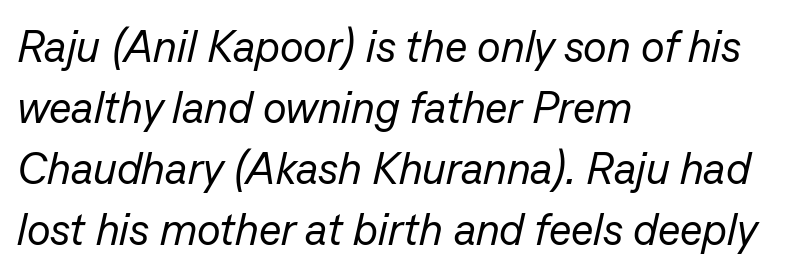
{"italic": "yes", "lean": "right", "slant_degrees": 13, "bold": "no", "weight": "regular", "width": "normal", "stroke_contrast": "low", "x_height": "medium", "monospaced": "no", "underline": "no", "align": "left", "line_spacing": "normal", "line_spacing_ratio": 1.39, "letter_spacing": "normal", "letter_spacing_em": 0.0, "glyph_px": 44}
